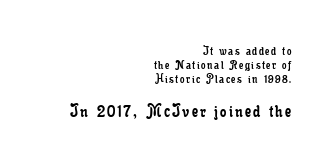
{"italic": "no", "bold": "no", "underline": "no", "align": "right", "line_spacing": "tight", "line_spacing_ratio": 1.0, "larger_block": "second", "size_ratio": 1.43, "glyph_px": 20}
